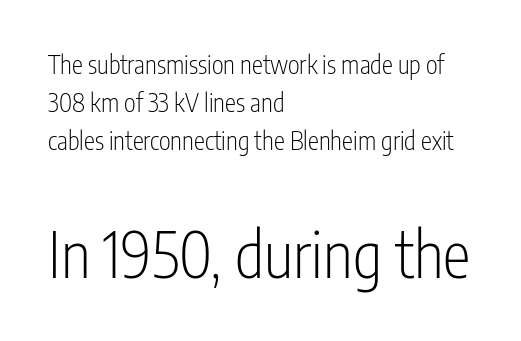
The image shows 63 px light, condensed sans-serif type, upright; set left-aligned, normal line spacing (1.53x), normal letter spacing, not underlined; the second (bottom) block is 2.52x larger; low stroke contrast and a medium x-height.
